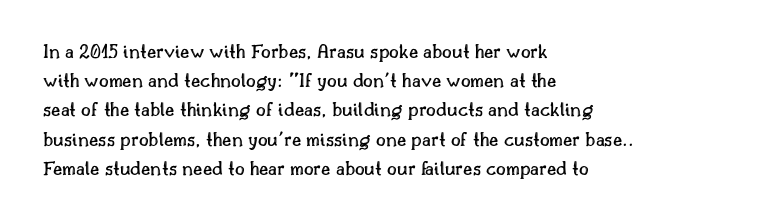
Q: Is the text italic (slanted)? A: No, it is upright.
Q: Is the text underlined? A: No.
Q: How is the paragraph aligned? A: Left-aligned.
Q: Is the spacing between letters normal or unusually wide? A: Normal.
Q: Is the spacing between lines tight, normal or loose? A: Normal.
